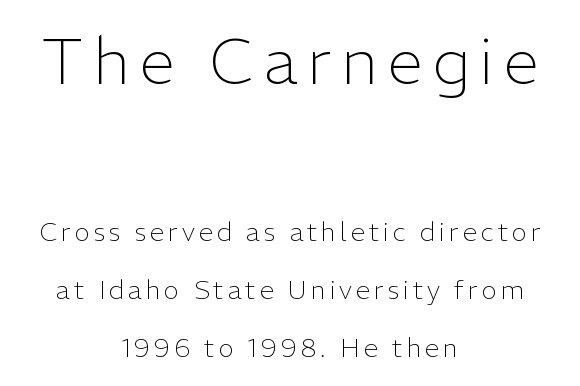
{"serif": "no", "italic": "no", "bold": "no", "weight": "light", "width": "normal", "stroke_contrast": "low", "x_height": "medium", "monospaced": "no", "underline": "no", "align": "center", "line_spacing": "loose", "line_spacing_ratio": 2.23, "larger_block": "first", "size_ratio": 2.46, "glyph_px": 64}
